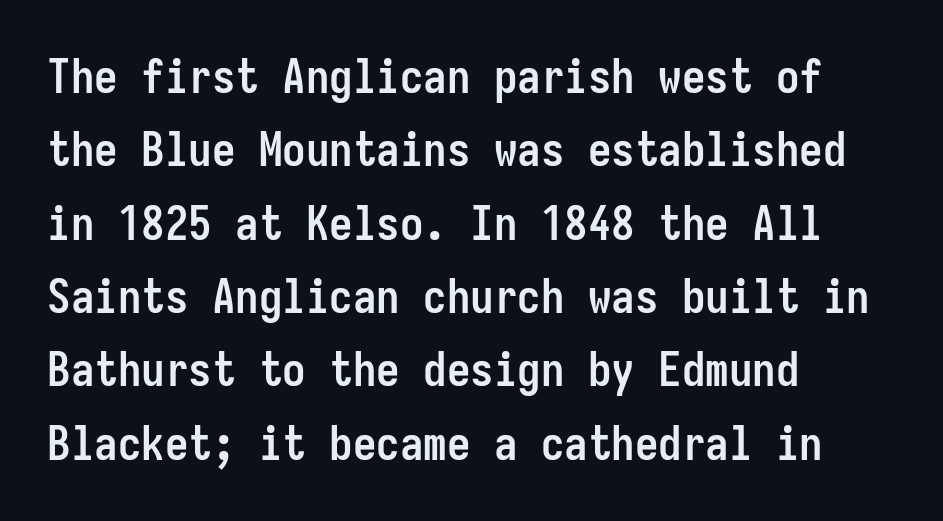
{"serif": "no", "italic": "no", "bold": "yes", "weight": "semibold", "width": "condensed", "stroke_contrast": "low", "x_height": "medium", "monospaced": "yes", "underline": "no", "align": "left", "line_spacing": "normal", "line_spacing_ratio": 1.56, "letter_spacing": "normal", "letter_spacing_em": 0.0, "glyph_px": 47}
